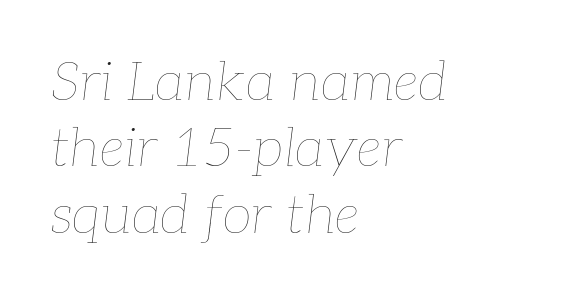
Check the space under the baseline: it is left empty. The lines in this sample share a left origin and differ only in where they stop. If you drew a line through each stem, it would be angled. The rendering keeps characters at their native spacing. Here the designer chose a conventional face with non-uniform glyph widths.
